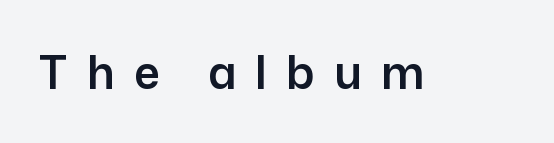
Observe the wide spacing: letters keep a clear distance from each other. A typesetter would call this proportional, since set widths differ per character. Look at the bottom of the vertical strokes: they stop flat, with no serifs. Descenders hang freely into open space.
